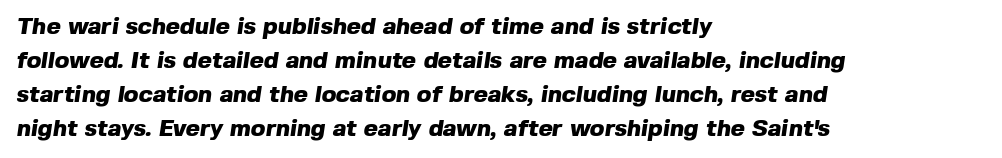
Q: Is the text bold? A: Yes.
Q: Is the text underlined? A: No.
Q: How is the paragraph aligned? A: Left-aligned.
Q: Is the spacing between letters normal or unusually wide? A: Normal.
Q: Is the spacing between lines tight, normal or loose? A: Normal.
